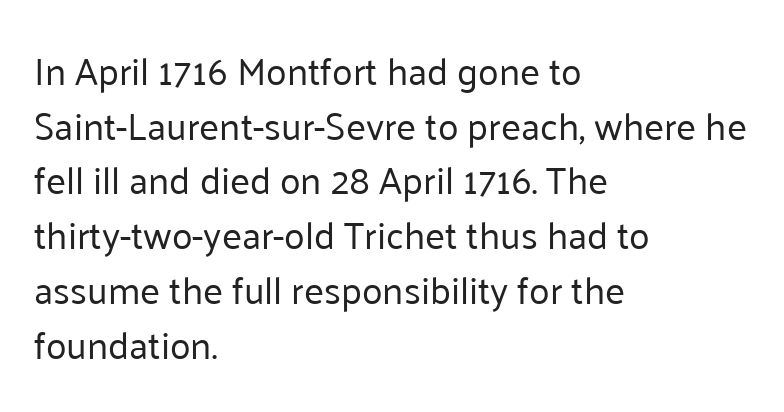
Do the letters lean? They stand straight. The rows are spaced the way most documents space them. Summary of weight: not heavy and not bold. Is this a fixed-width face? No — the glyphs have proportional, varying widths.
